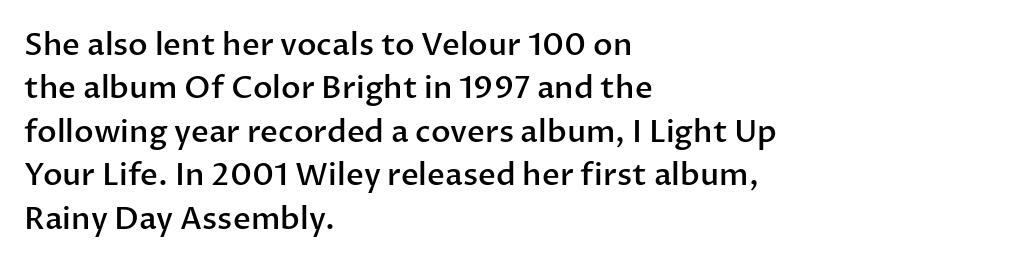
Q: Is the text bold? A: Semi-bold.
Q: Is the text italic (slanted)? A: No, it is upright.
Q: Is the typeface a serif or a sans-serif typeface? A: Sans-serif.
Q: Is the text underlined? A: No.
Q: How is the paragraph aligned? A: Left-aligned.
Q: Is the spacing between letters normal or unusually wide? A: Normal.
Q: Is the spacing between lines tight, normal or loose? A: Normal.
Q: Width (condensed, normal, or wide)? A: Normal.
Q: Stroke contrast? A: Low.
Q: x-height? A: Medium.
Q: Monospaced? A: No.
